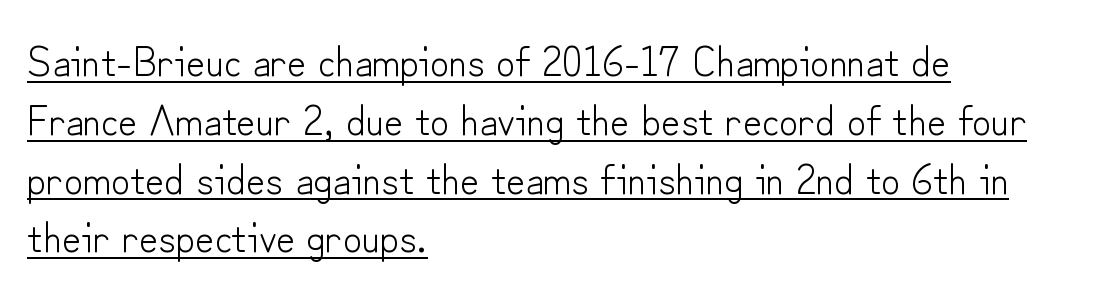
{"serif": "no", "italic": "no", "bold": "no", "weight": "light", "width": "normal", "stroke_contrast": "low", "x_height": "small", "monospaced": "no", "underline": "yes", "align": "left", "line_spacing": "normal", "line_spacing_ratio": 1.4, "letter_spacing": "normal", "letter_spacing_em": 0.0, "glyph_px": 42}
